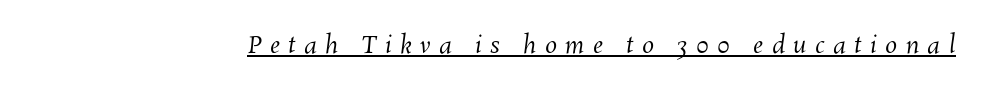
{"bold": "no", "underline": "yes", "letter_spacing": "wide", "letter_spacing_em": 0.35, "glyph_px": 24}
